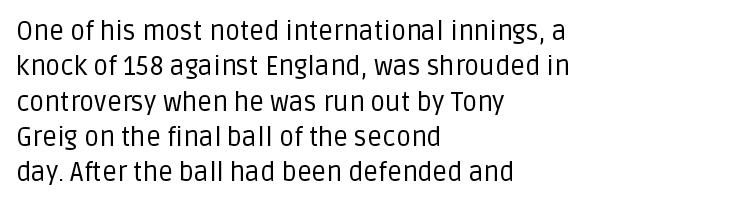
{"italic": "no", "bold": "no", "underline": "no", "align": "left", "line_spacing": "normal", "line_spacing_ratio": 1.36, "letter_spacing": "normal", "letter_spacing_em": 0.0, "glyph_px": 26}
